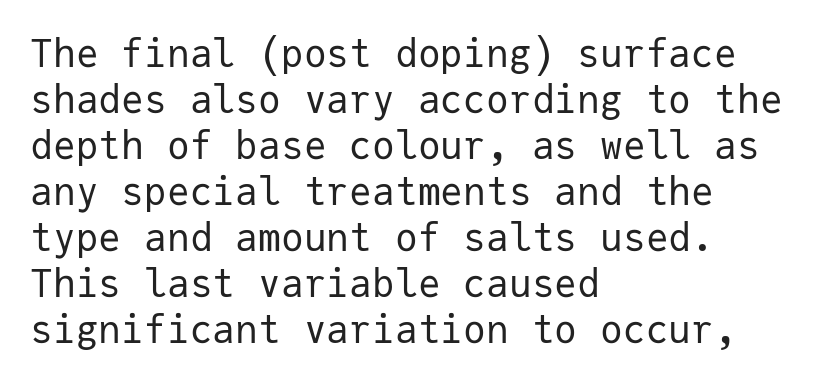
Q: Is the text bold? A: No.
Q: Is the text italic (slanted)? A: No, it is upright.
Q: Is the typeface a serif or a sans-serif typeface? A: Sans-serif.
Q: Is the text underlined? A: No.
Q: How is the paragraph aligned? A: Left-aligned.
Q: Is the spacing between letters normal or unusually wide? A: Normal.
Q: Width (condensed, normal, or wide)? A: Normal.
Q: Stroke contrast? A: Low.
Q: x-height? A: Medium.
Q: Monospaced? A: Yes.
